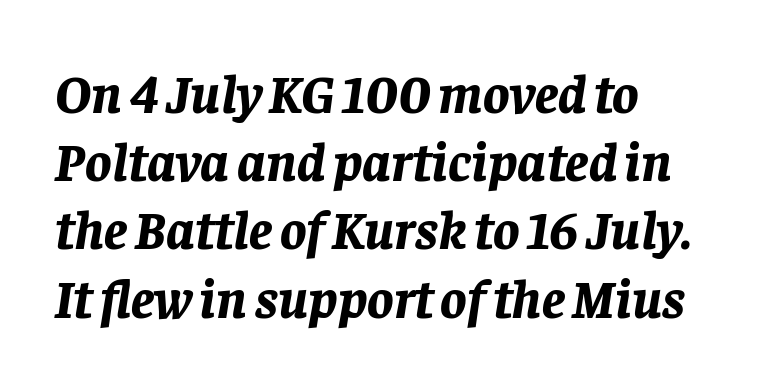
How are the letters spaced? Ordinarily, with no added tracking. The whole block is typeset with a tilt. A student would call this left alignment; a typographer would say flush left, rag right. Thick stems and heavy bowls — unmistakably bold. Rule under the text: the space is simply empty. The letters advance in unequal steps, a hallmark of proportional type.
